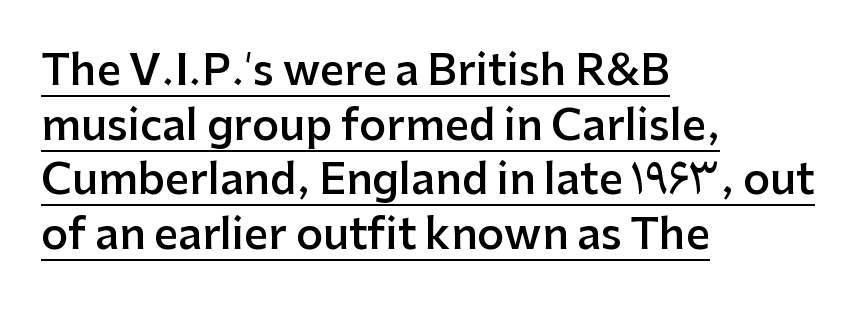
Q: Is the text bold? A: Semi-bold.
Q: Is the text italic (slanted)? A: No, it is upright.
Q: Is the typeface a serif or a sans-serif typeface? A: Sans-serif.
Q: Is the text underlined? A: Yes.
Q: How is the paragraph aligned? A: Left-aligned.
Q: Is the spacing between letters normal or unusually wide? A: Normal.
Q: Is the spacing between lines tight, normal or loose? A: Normal.
Q: Width (condensed, normal, or wide)? A: Normal.
Q: Stroke contrast? A: Low.
Q: x-height? A: Medium.
Q: Monospaced? A: No.
